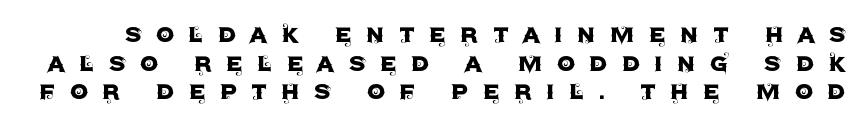
{"serif": "no", "italic": "no", "width": "normal", "x_height": "large", "monospaced": "no", "underline": "no", "line_spacing": "tight", "line_spacing_ratio": 0.99, "letter_spacing": "wide", "letter_spacing_em": 0.48, "glyph_px": 29}
